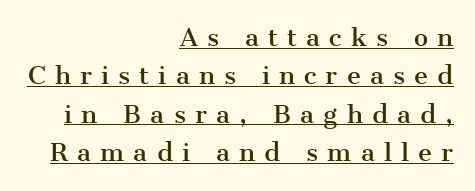
Q: Is the text italic (slanted)? A: No, it is upright.
Q: Is the text underlined? A: Yes.
Q: How is the paragraph aligned? A: Right-aligned.
Q: Is the spacing between letters normal or unusually wide? A: Unusually wide.
Q: Is the spacing between lines tight, normal or loose? A: Normal.
